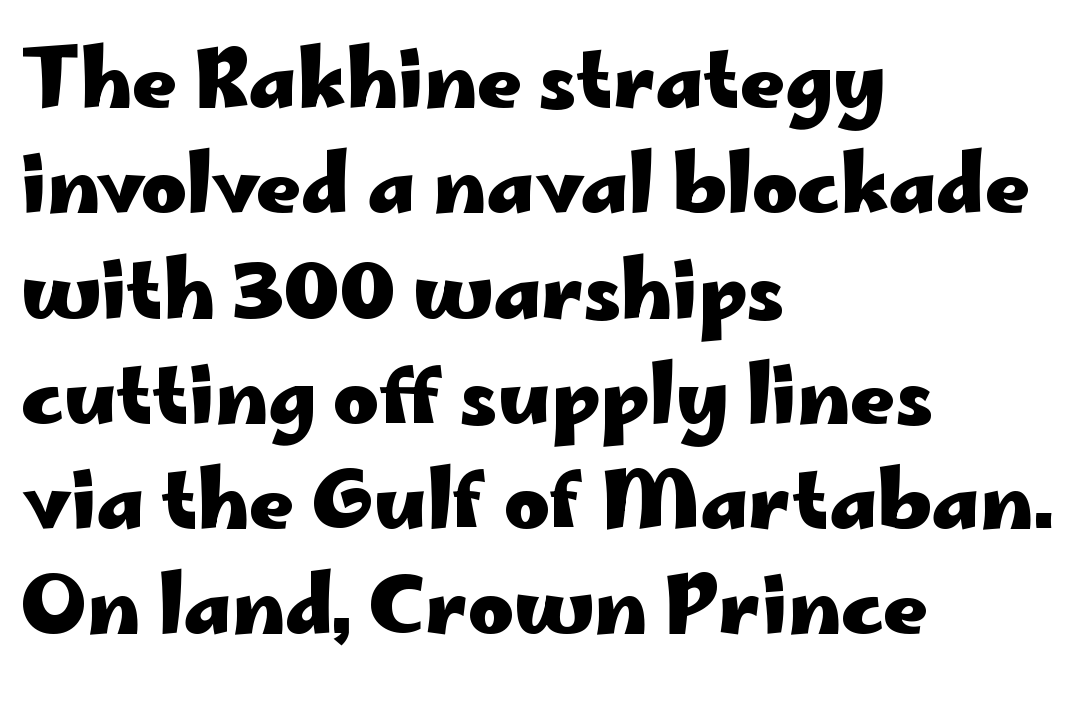
{"serif": "no", "italic": "no", "bold": "yes", "weight": "heavy", "width": "wide", "stroke_contrast": "low", "x_height": "small", "monospaced": "no", "underline": "no", "align": "left", "line_spacing": "normal", "line_spacing_ratio": 1.35, "letter_spacing": "normal", "letter_spacing_em": 0.0, "glyph_px": 78}
